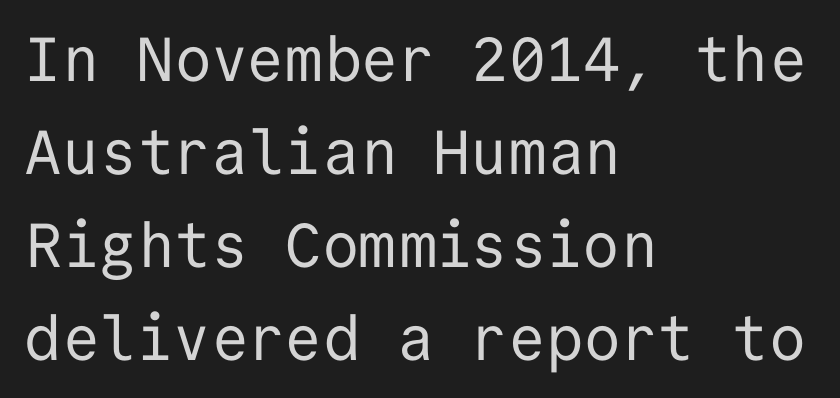
The font is comparable to plain body text, perhaps lighter. Vertically, the passage feels balanced, rows spaced as you'd expect. Nobody drew a line under any word here. The passage shown is typed in a monospace face where columns stay perfectly aligned. Standard letterfit; no display-style spreading of the glyphs. Horizontally, the lines are justified to the leading edge only.
